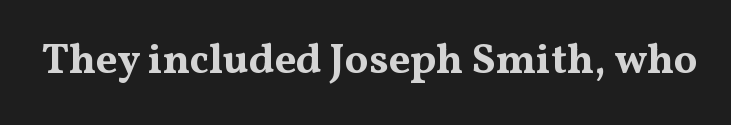
{"serif": "yes", "italic": "no", "bold": "yes", "weight": "bold", "width": "wide", "stroke_contrast": "medium", "x_height": "medium", "monospaced": "no", "underline": "no", "letter_spacing": "normal", "letter_spacing_em": 0.0, "glyph_px": 42}
